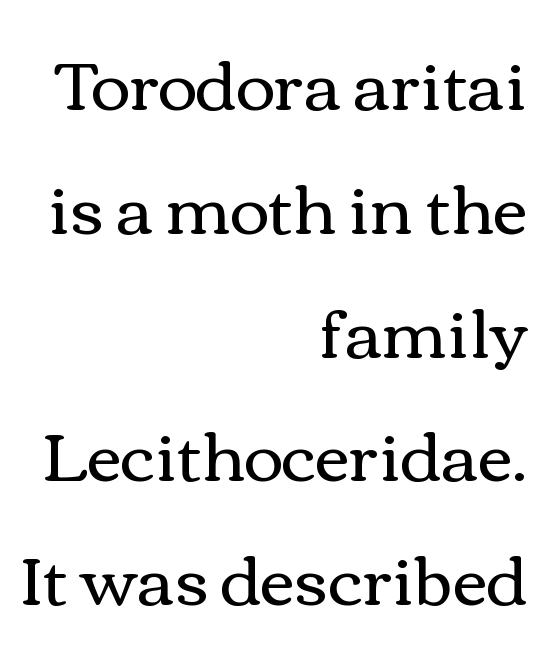
{"italic": "no", "bold": "no", "weight": "regular", "width": "wide", "x_height": "medium", "monospaced": "no", "underline": "no", "align": "right", "line_spacing_ratio": 1.82, "letter_spacing": "normal", "letter_spacing_em": 0.0, "glyph_px": 68}
